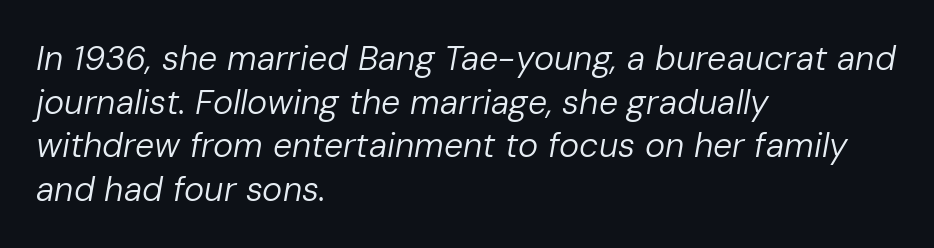
Any mark beneath the type? The region is blank. Notice how descenders clear the ascenders below comfortably — that's standard leading. Ink coverage per letter is moderate at most. This sample uses plain, unmodified letter spacing. Each letter keeps its own natural width here, so spacing adapts to shape.
